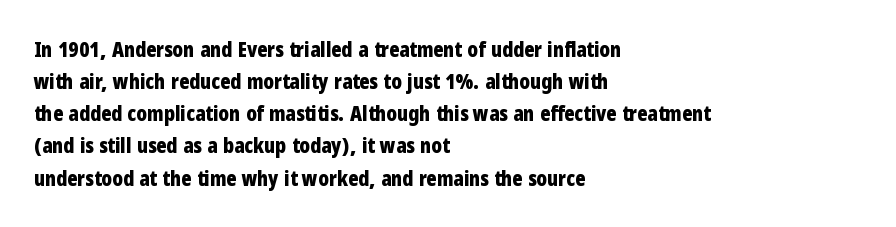
{"italic": "no", "bold": "yes", "underline": "no", "align": "left", "line_spacing": "normal", "line_spacing_ratio": 1.53, "letter_spacing": "normal", "letter_spacing_em": 0.0, "glyph_px": 21}
